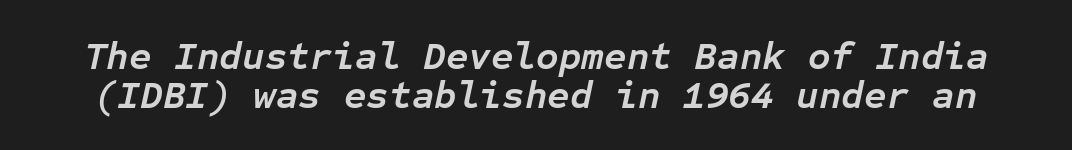
Tracking value appears to be zero — textbook default spacing. Beneath every word, the page is bare. Do the characters align in a grid? Yes, the font is monospaced. One glance says dense: line gaps are narrower than usual.
